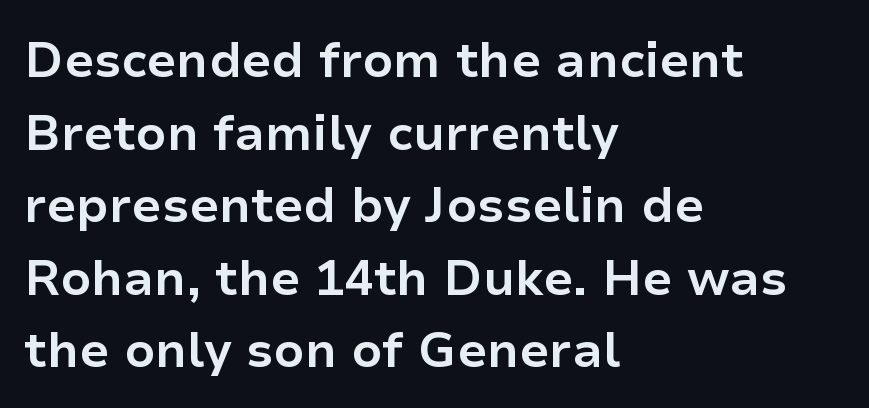
{"serif": "no", "italic": "no", "bold": "yes", "weight": "bold", "width": "normal", "stroke_contrast": "low", "x_height": "medium", "monospaced": "no", "underline": "no", "align": "left", "line_spacing": "normal", "line_spacing_ratio": 1.48, "letter_spacing": "normal", "letter_spacing_em": 0.0, "glyph_px": 49}
